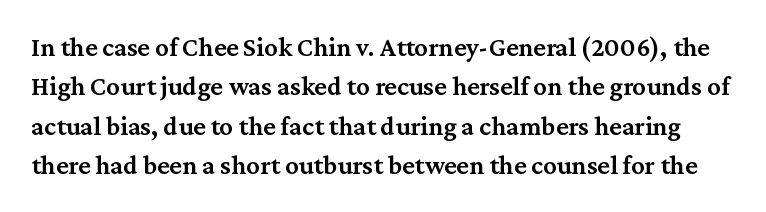
{"italic": "no", "bold": "semi", "underline": "no", "line_spacing": "normal", "line_spacing_ratio": 1.46, "letter_spacing": "normal", "letter_spacing_em": 0.0, "glyph_px": 27}
